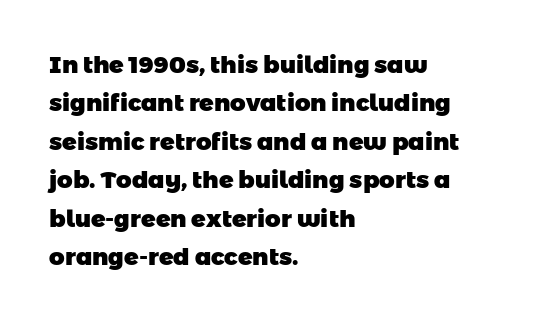
The image shows 24 px bold type; set left-aligned, normal line spacing (1.6x), normal letter spacing, not underlined.
